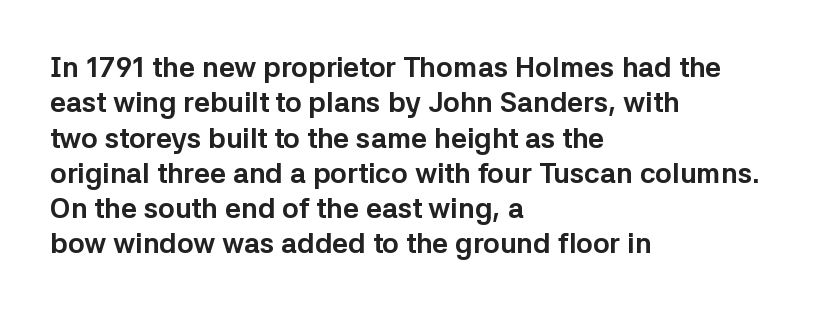
Q: Is the text bold? A: Yes.
Q: Is the text italic (slanted)? A: No, it is upright.
Q: Is the typeface a serif or a sans-serif typeface? A: Sans-serif.
Q: Is the text underlined? A: No.
Q: How is the paragraph aligned? A: Left-aligned.
Q: Is the spacing between letters normal or unusually wide? A: Normal.
Q: Is the spacing between lines tight, normal or loose? A: Normal.
Q: Width (condensed, normal, or wide)? A: Normal.
Q: Stroke contrast? A: Low.
Q: x-height? A: Medium.
Q: Monospaced? A: No.
